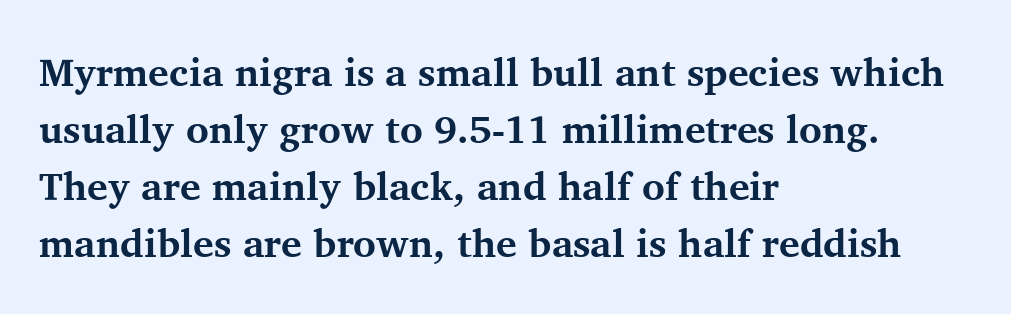
Line spacing here is normal. The face used here is proportionally spaced, like ordinary book or web type. A typesetter would label this face a serif. The type sits square on the baseline with zero lean. Descender tails drop into unmarked territory.
